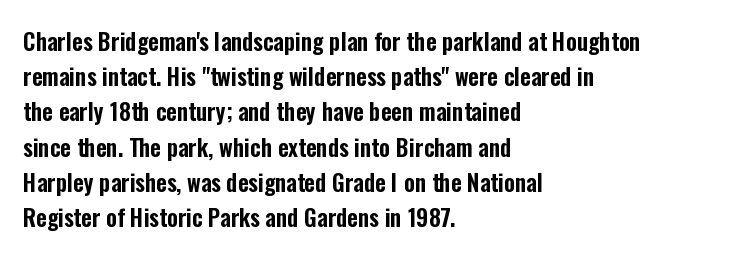
Q: Is the text italic (slanted)? A: No, it is upright.
Q: Is the text underlined? A: No.
Q: How is the paragraph aligned? A: Left-aligned.
Q: Is the spacing between letters normal or unusually wide? A: Normal.
Q: Is the spacing between lines tight, normal or loose? A: Normal.
